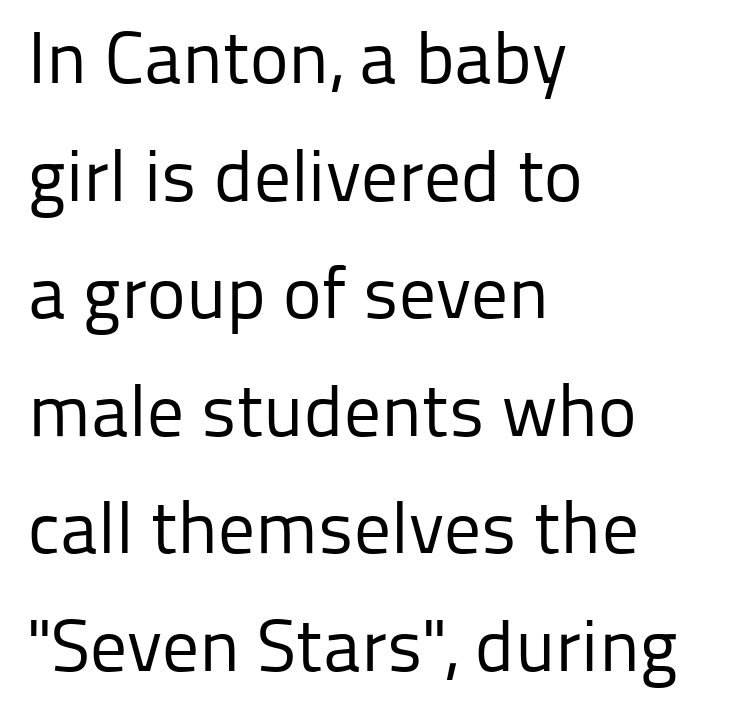
The image shows 73 px regular-weight sans-serif type, upright; set left-aligned, normal line spacing (1.61x), normal letter spacing, not underlined; low stroke contrast and a medium x-height.
